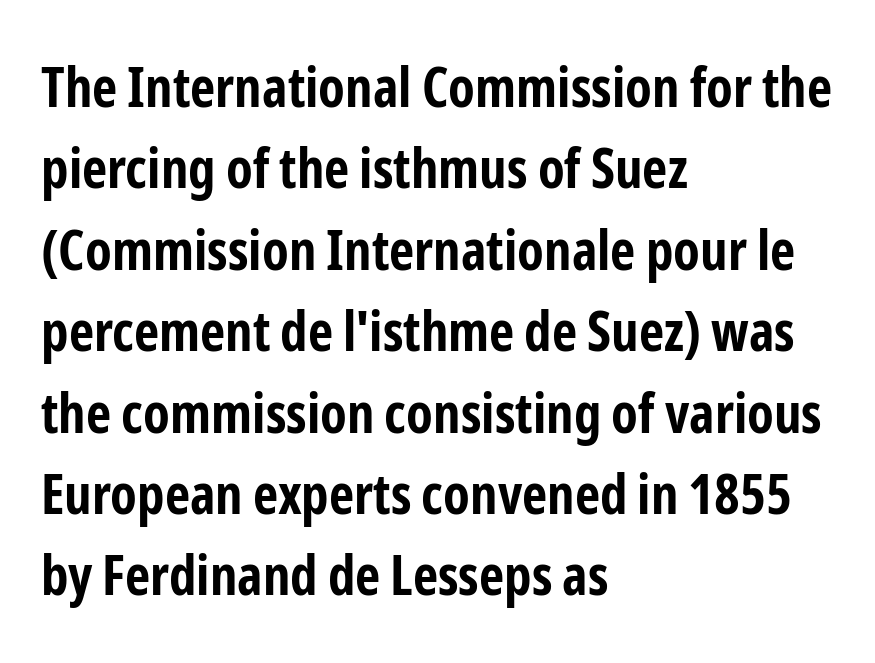
{"serif": "no", "italic": "no", "bold": "yes", "weight": "bold", "width": "condensed", "stroke_contrast": "low", "x_height": "medium", "monospaced": "no", "underline": "no", "align": "left", "line_spacing": "normal", "line_spacing_ratio": 1.48, "letter_spacing": "normal", "letter_spacing_em": 0.0, "glyph_px": 55}
